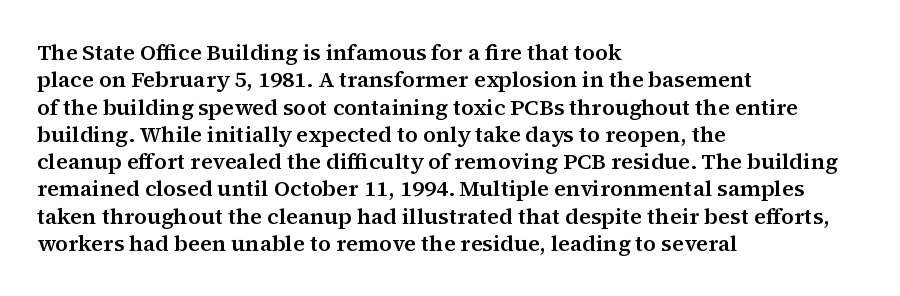
Q: Is the text italic (slanted)? A: No, it is upright.
Q: Is the text underlined? A: No.
Q: How is the paragraph aligned? A: Left-aligned.
Q: Is the spacing between letters normal or unusually wide? A: Normal.
